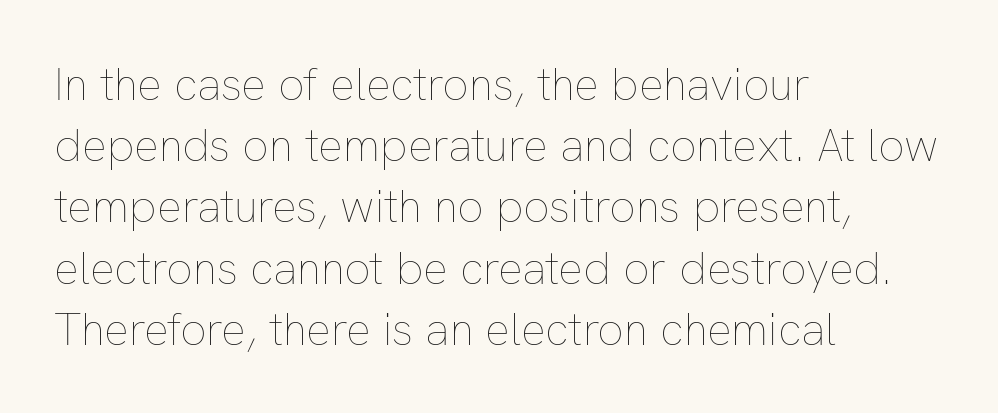
The image shows 46 px thin type, upright; set left-aligned, normal line spacing (1.33x), normal letter spacing, not underlined; low stroke contrast and a medium x-height.
